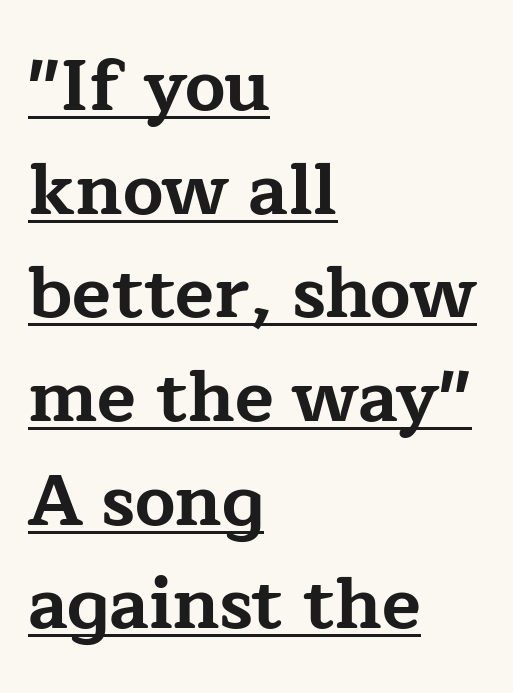
One glance says typical: line gaps are just what's usual. Weight: bold. Between one letter and the next there's only the usual sliver of space. Style check: upright. Honestly, the underline is the first thing you notice here. Visually the block forms a straight wall on the left and a jagged coastline on the right.
